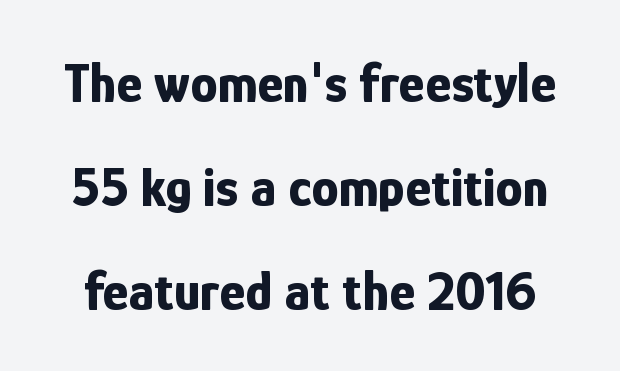
The image shows 55 px bold, condensed sans-serif type, upright; set line spacing 1.89x, normal letter spacing, not underlined; low stroke contrast and a medium x-height.
